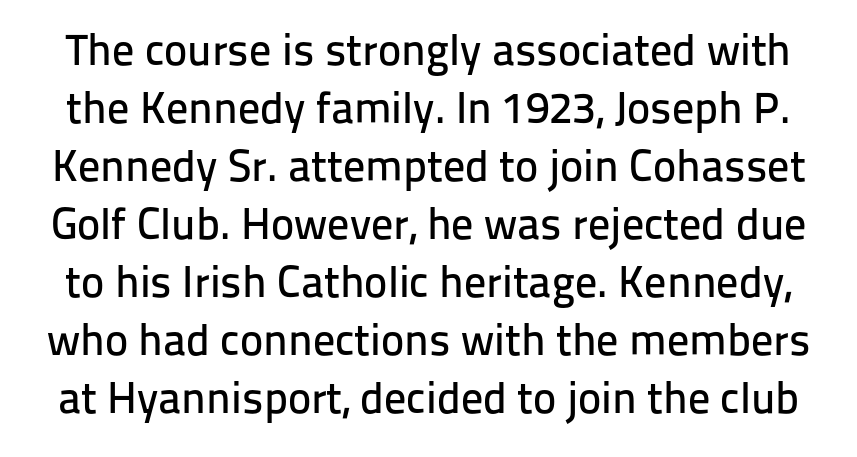
{"serif": "no", "italic": "no", "width": "normal", "stroke_contrast": "low", "x_height": "medium", "monospaced": "no", "underline": "no", "line_spacing": "normal", "line_spacing_ratio": 1.32, "letter_spacing": "normal", "letter_spacing_em": 0.0, "glyph_px": 44}
